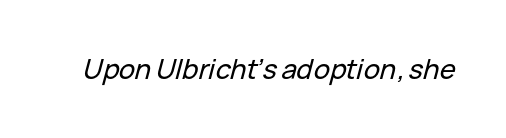
The foot of each line stays bare and open. What stands out about the letter spacing? Nothing — it is the standard amount. The whole block is typeset with a tilt.
